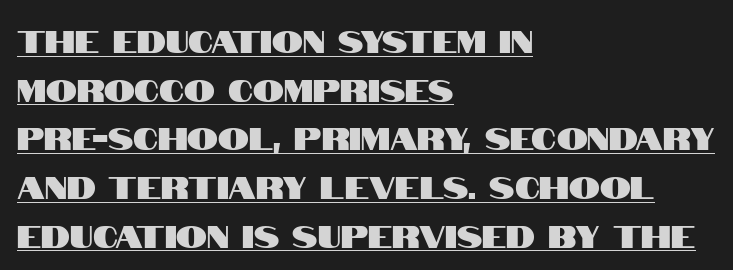
The image shows 31 px condensed sans-serif type, upright; set left-aligned, normal line spacing (1.57x), normal letter spacing, underlined; high stroke contrast and a large x-height.
